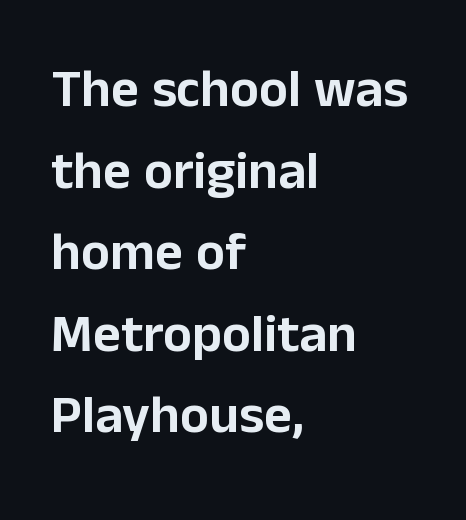
Q: Is the text italic (slanted)? A: No, it is upright.
Q: Is the typeface a serif or a sans-serif typeface? A: Sans-serif.
Q: Is the text underlined? A: No.
Q: How is the paragraph aligned? A: Left-aligned.
Q: Is the spacing between letters normal or unusually wide? A: Normal.
Q: Is the spacing between lines tight, normal or loose? A: Normal.
Q: Width (condensed, normal, or wide)? A: Normal.
Q: Stroke contrast? A: Low.
Q: x-height? A: Medium.
Q: Monospaced? A: No.
